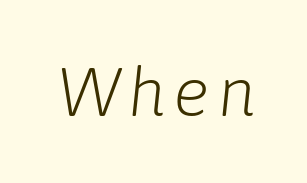
You could not count columns in this text — the font is proportionally spaced. These lines were composed using italics. Compared with a typical body face, this is equally light or lighter still. Type without underlining.
